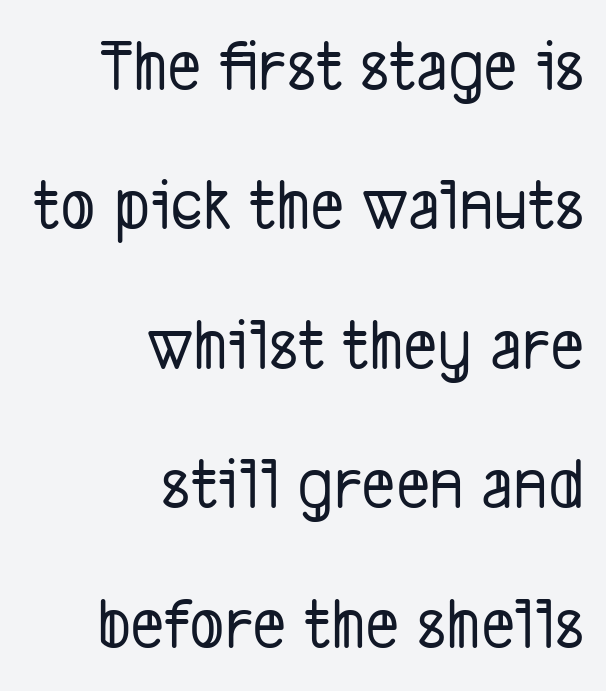
The image shows 73 px condensed sans-serif type; set right-aligned, loose line spacing (1.91x), normal letter spacing, not underlined; low stroke contrast and a medium x-height.
